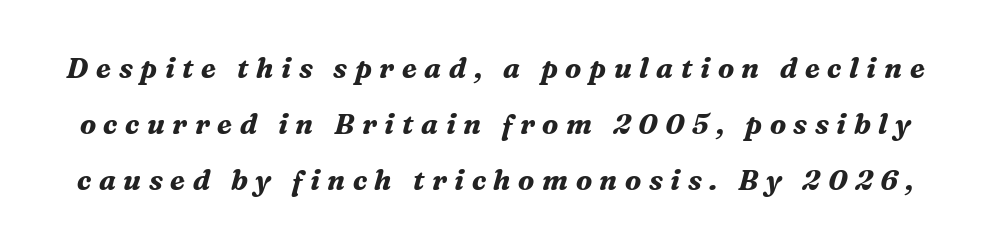
The image shows 28 px bold serif type, italic (leaning right); set loose line spacing (2.0x), unusually wide letter spacing (+0.27 em), not underlined; medium stroke contrast and a medium x-height.
